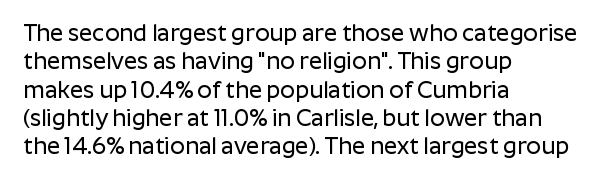
One-word summary of the alignment: left. These lines keep a tight, regular rhythm from letter to letter. Letters rest on an invisible, unmarked baseline. In terms of posture, this sample is upright.
